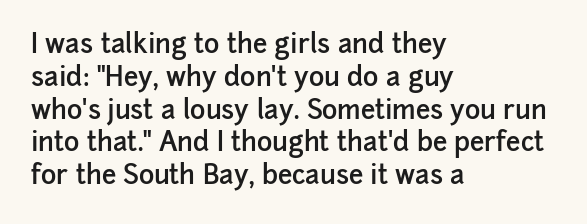
Q: Is the text bold? A: Semi-bold.
Q: Is the text italic (slanted)? A: No, it is upright.
Q: Is the text underlined? A: No.
Q: How is the paragraph aligned? A: Left-aligned.
Q: Is the spacing between letters normal or unusually wide? A: Normal.
Q: Is the spacing between lines tight, normal or loose? A: Normal.
